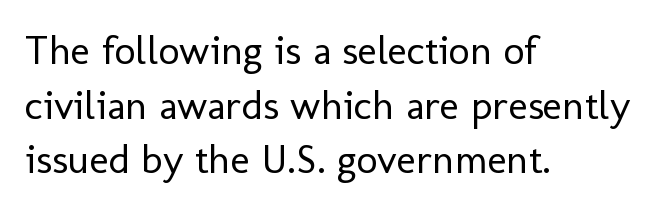
This sample has the flowing, uneven cadence of proportional lettering. The rag falls on the right side of this text block. The rendering shows plain stroke endings on the letterforms — a sans-serif design. Compared with typical body copy, the letter spacing here is the same.
